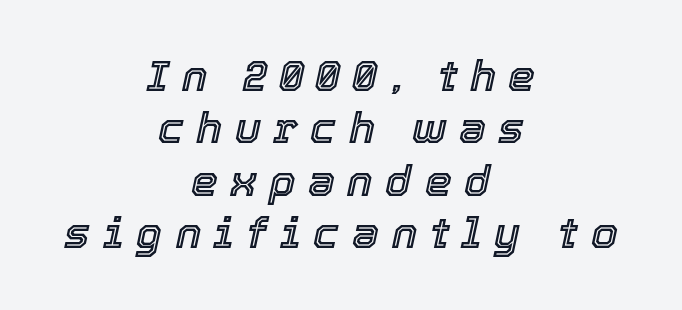
Q: Is the text italic (slanted)? A: Yes, it leans right by about 12 degrees.
Q: Is the text underlined? A: No.
Q: How is the paragraph aligned? A: Centered.
Q: Is the spacing between letters normal or unusually wide? A: Unusually wide.
Q: Width (condensed, normal, or wide)? A: Normal.
Q: x-height? A: Medium.
Q: Monospaced? A: No.
